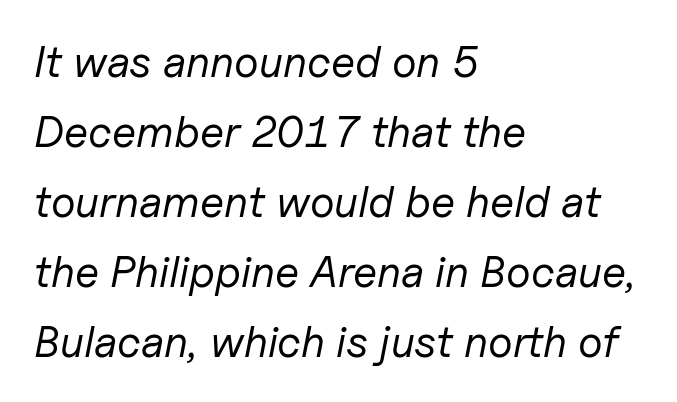
The image shows 44 px regular-weight type, italic (leaning right); set left-aligned, normal line spacing (1.59x), normal letter spacing, not underlined; low stroke contrast and a medium x-height.
